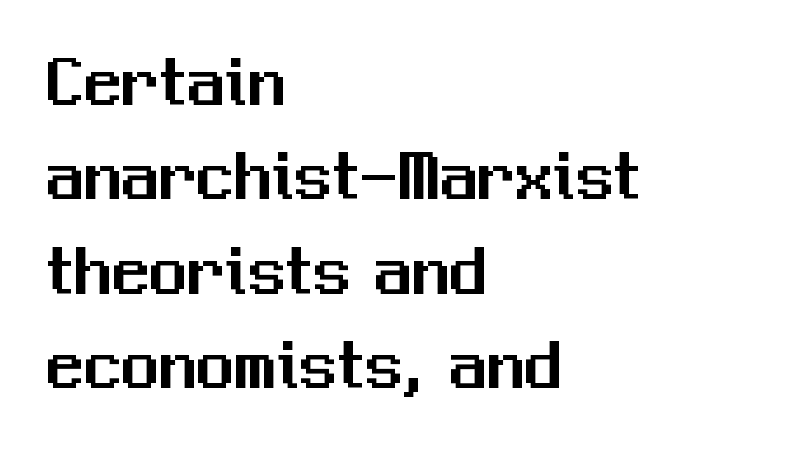
Q: Is the text italic (slanted)? A: No, it is upright.
Q: Is the typeface a serif or a sans-serif typeface? A: Sans-serif.
Q: Is the text underlined? A: No.
Q: How is the paragraph aligned? A: Left-aligned.
Q: Is the spacing between letters normal or unusually wide? A: Normal.
Q: Is the spacing between lines tight, normal or loose? A: Normal.
Q: Width (condensed, normal, or wide)? A: Normal.
Q: Stroke contrast? A: Medium.
Q: x-height? A: Medium.
Q: Monospaced? A: No.
